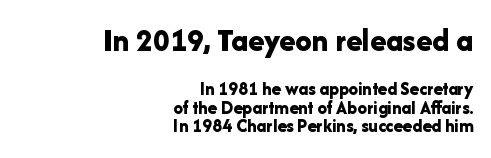
Italic? Not at all — the glyphs are vertical. The space beneath each line is pristine and unruled. The rendering uses a bold face; every stroke is thick and dark. Size contrast runs from large at the top to small at the bottom. Between one letter and the next there's only the usual sliver of space. A typesetter would call this proportional, since set widths differ per character.
